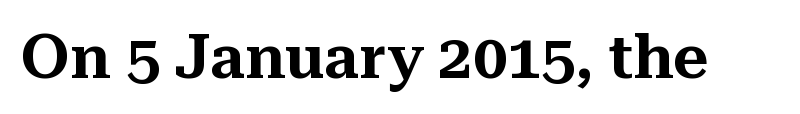
Any mark beneath the type? The region is blank. The font's upright variant was chosen for this text. Character widths vary here, with narrow letters taking less room than wide ones. The gaps between neighbouring characters are ordinary and unremarkable.
